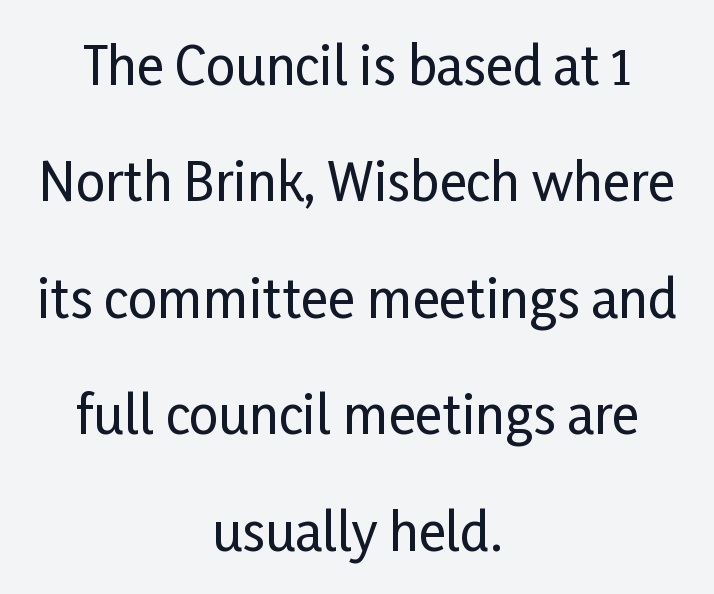
The image shows 52 px condensed sans-serif type, upright; set centered, loose line spacing (2.24x), normal letter spacing, not underlined; low stroke contrast and a medium x-height.
